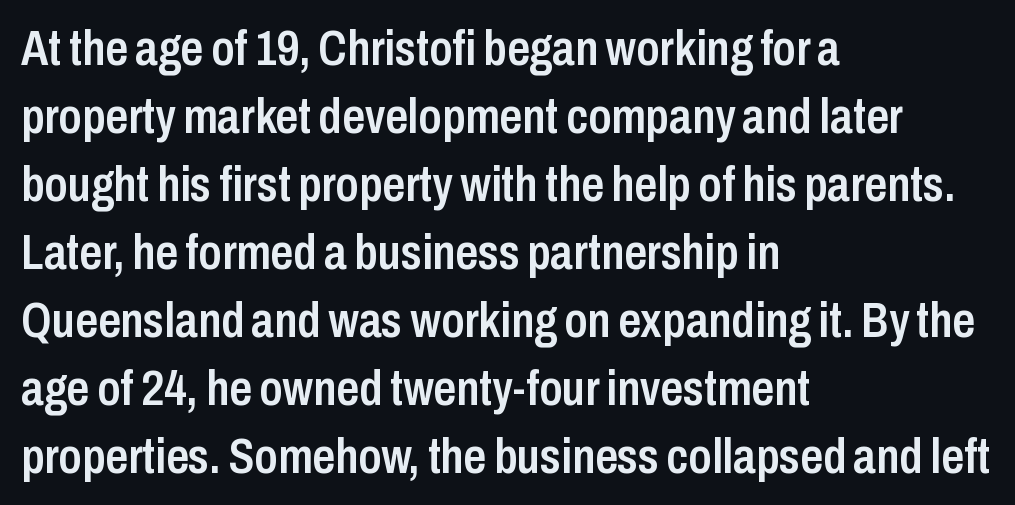
{"serif": "no", "italic": "no", "bold": "semi", "weight": "semibold", "width": "condensed", "stroke_contrast": "low", "x_height": "medium", "monospaced": "no", "underline": "no", "align": "left", "line_spacing": "normal", "line_spacing_ratio": 1.36, "letter_spacing": "normal", "letter_spacing_em": 0.0, "glyph_px": 50}
